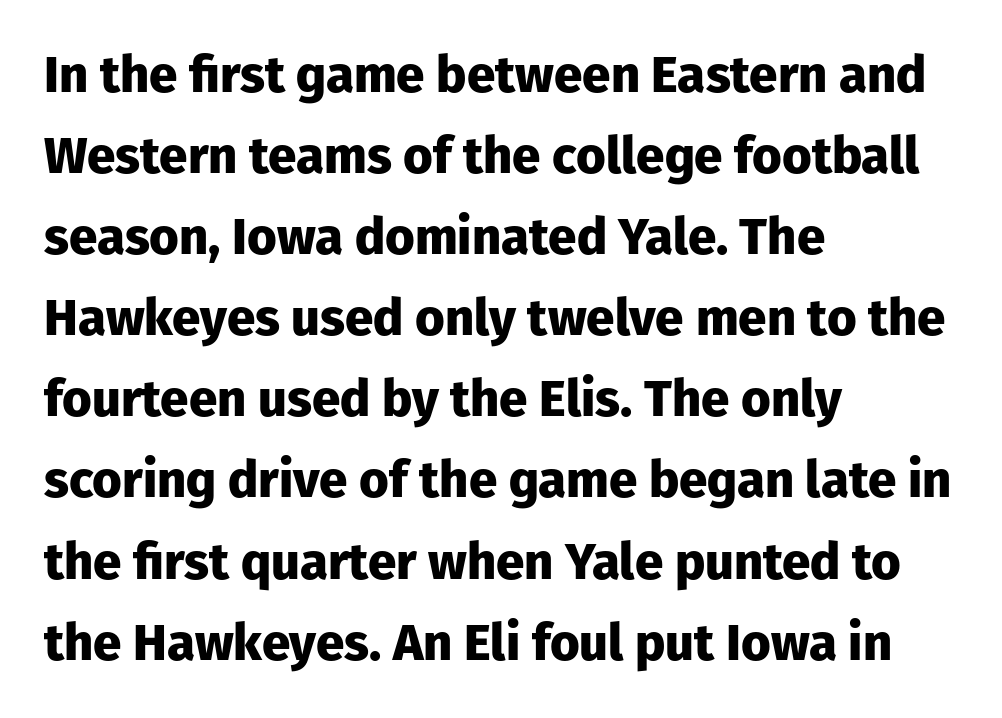
Note the varied advance widths — an 'i' is clearly narrower than an 'm'. The baseline area is clear. Left-aligned paragraph, ragged on the right. This is heavy type, rendered in bold.
